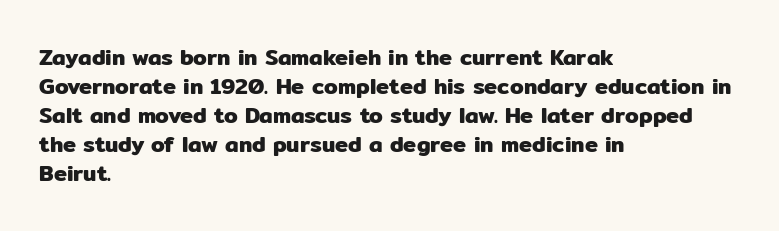
Q: Is the text italic (slanted)? A: No, it is upright.
Q: Is the text underlined? A: No.
Q: How is the paragraph aligned? A: Left-aligned.
Q: Is the spacing between letters normal or unusually wide? A: Normal.
Q: Is the spacing between lines tight, normal or loose? A: Normal.
